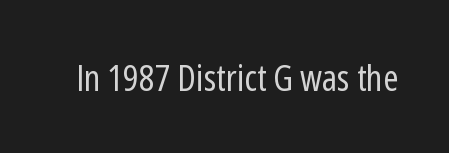
The image shows 37 px regular-weight, condensed sans-serif type, upright; set normal letter spacing, not underlined; low stroke contrast and a medium x-height.
